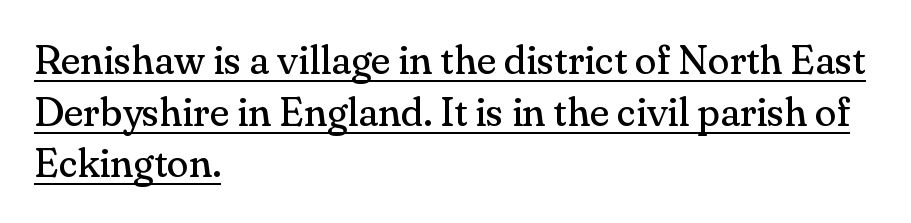
{"serif": "yes", "italic": "no", "bold": "no", "weight": "regular", "width": "normal", "stroke_contrast": "medium", "x_height": "small", "monospaced": "no", "underline": "yes", "align": "left", "line_spacing": "normal", "line_spacing_ratio": 1.29, "letter_spacing": "normal", "letter_spacing_em": 0.0, "glyph_px": 40}
